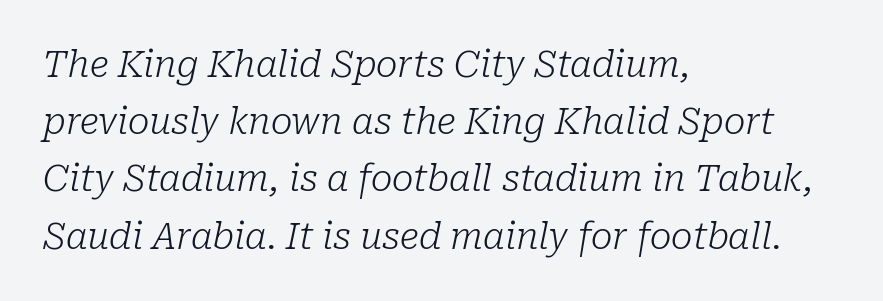
Q: Is the text bold? A: No.
Q: Is the text italic (slanted)? A: Yes, it leans right by about 10 degrees.
Q: Is the typeface a serif or a sans-serif typeface? A: Serif.
Q: Is the text underlined? A: No.
Q: How is the paragraph aligned? A: Left-aligned.
Q: Is the spacing between letters normal or unusually wide? A: Normal.
Q: Is the spacing between lines tight, normal or loose? A: Normal.
Q: Width (condensed, normal, or wide)? A: Normal.
Q: Stroke contrast? A: Low.
Q: x-height? A: Medium.
Q: Monospaced? A: No.
